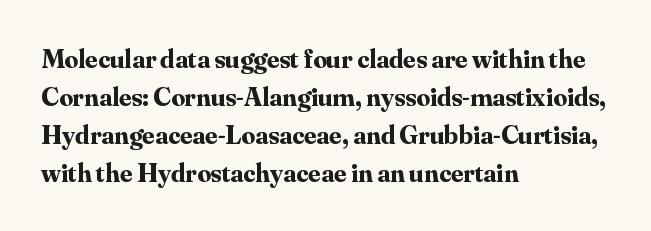
The image shows 27 px bold type, upright; set left-aligned, normal line spacing (1.41x), normal letter spacing, not underlined.
